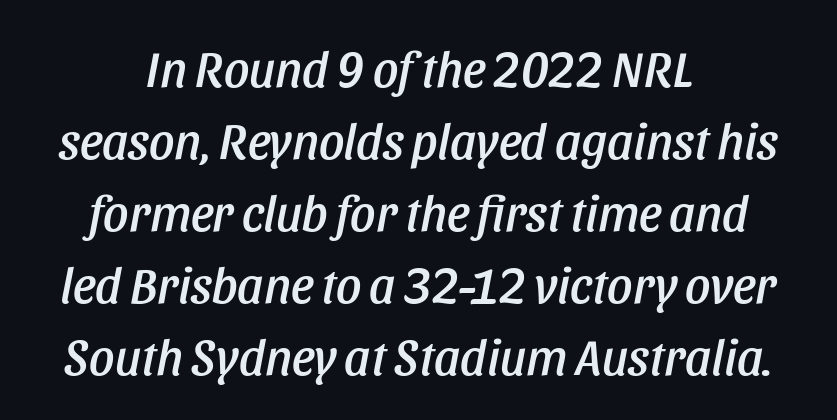
The passage is arranged like a title page — every line centered. If you measured baseline to baseline, you'd find a middling distance. Tracking here is standard; glyphs follow each other at the usual distance. The lettering tilts uniformly, giving the passage an italic look.
